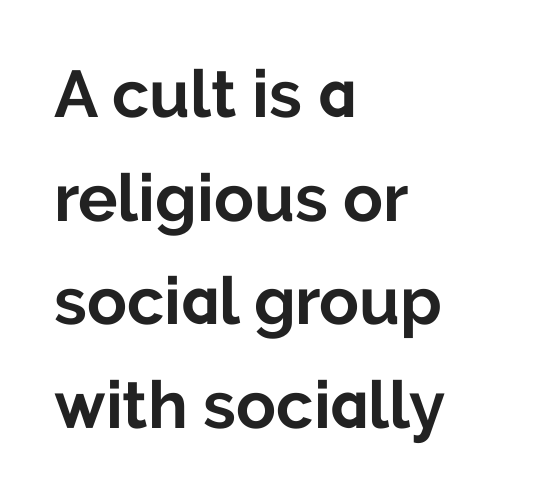
Reading down the block, your eye returns to a fixed left position each line. A full-strength bold gives these letters their thick strokes. Anything drawn beneath the words? Only blank space. Standard letterfit; no display-style spreading of the glyphs. Ordinary non-slanted type is in use. Unlike a traditional serif, this face leaves its strokes unadorned.
